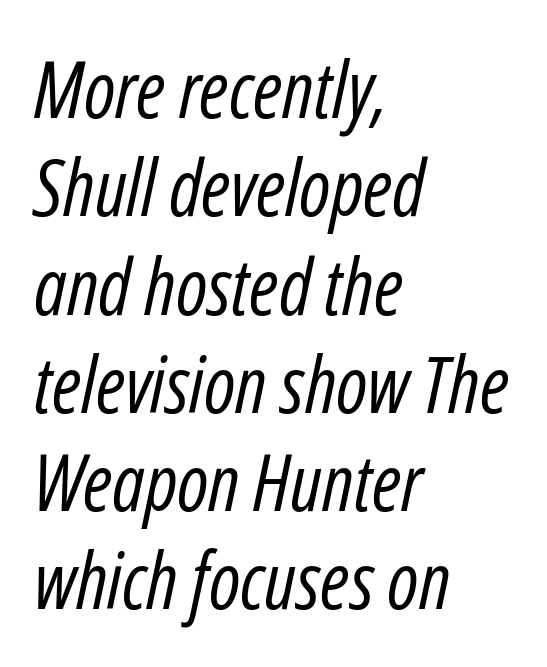
{"italic": "yes", "lean": "right", "slant_degrees": 12, "bold": "no", "weight": "regular", "width": "condensed", "stroke_contrast": "low", "x_height": "medium", "monospaced": "no", "underline": "no", "align": "left", "line_spacing": "normal", "line_spacing_ratio": 1.26, "letter_spacing": "normal", "letter_spacing_em": 0.0, "glyph_px": 78}
